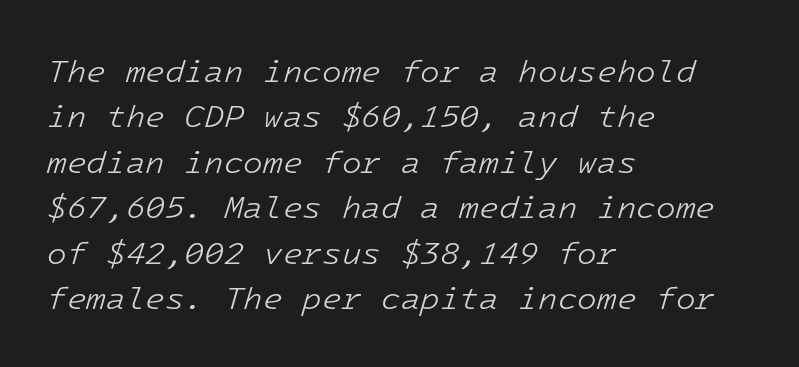
The image shows 32 px light type, italic (leaning right); set left-aligned, normal line spacing (1.42x), normal letter spacing, not underlined; low stroke contrast and a medium x-height.
